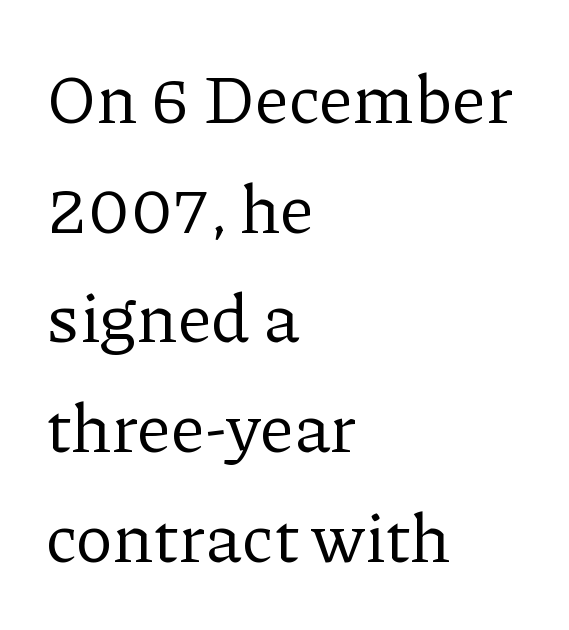
This rendering features lettering with no underline. Standard letterfit; no display-style spreading of the glyphs. These lines are rendered in a variable-pitch font. No heavy texture on the line: the type isn't bold. The passage is arranged the way most books set body copy — flush left.
